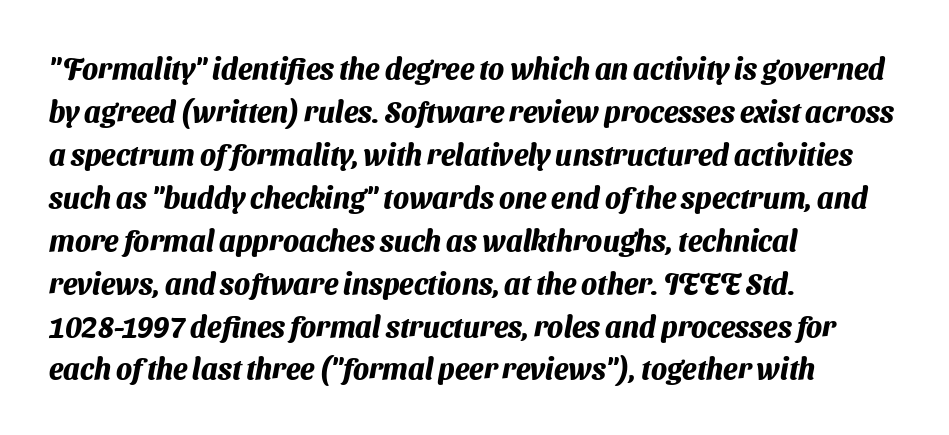
{"serif": "no", "bold": "yes", "weight": "heavy", "width": "normal", "stroke_contrast": "medium", "x_height": "medium", "monospaced": "no", "underline": "no", "align": "left", "line_spacing": "normal", "line_spacing_ratio": 1.48, "letter_spacing": "normal", "letter_spacing_em": 0.0, "glyph_px": 29}
